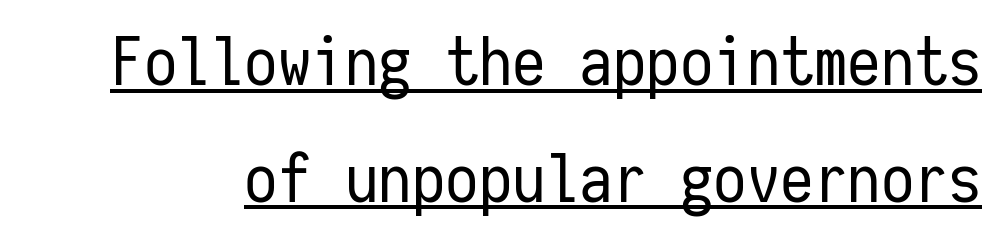
Q: Is the text bold? A: No.
Q: Is the text italic (slanted)? A: No, it is upright.
Q: Is the typeface a serif or a sans-serif typeface? A: Sans-serif.
Q: Is the text underlined? A: Yes.
Q: Is the spacing between letters normal or unusually wide? A: Normal.
Q: Width (condensed, normal, or wide)? A: Condensed.
Q: Stroke contrast? A: Low.
Q: x-height? A: Medium.
Q: Monospaced? A: Yes.
